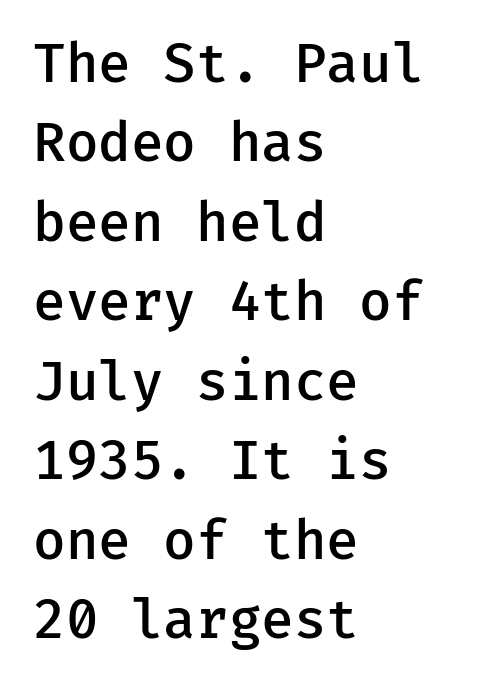
The image shows 53 px semibold sans-serif type, upright, monospaced; set left-aligned, normal line spacing (1.5x), normal letter spacing, not underlined; low stroke contrast and a medium x-height.
